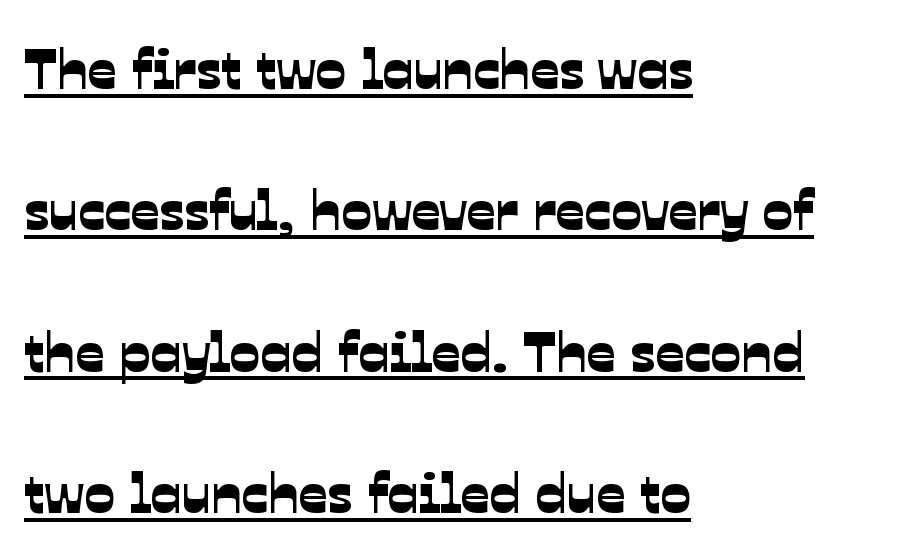
Q: Is the typeface a serif or a sans-serif typeface? A: Sans-serif.
Q: Is the text underlined? A: Yes.
Q: How is the paragraph aligned? A: Left-aligned.
Q: Is the spacing between letters normal or unusually wide? A: Normal.
Q: Is the spacing between lines tight, normal or loose? A: Loose.
Q: Width (condensed, normal, or wide)? A: Normal.
Q: Stroke contrast? A: Low.
Q: x-height? A: Medium.
Q: Monospaced? A: No.
